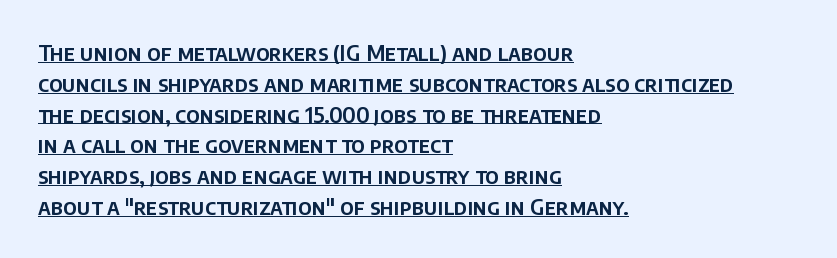
Where is the straight margin? On the left. Short note: letters normally spaced. A typesetter would call this leading conventional body-copy spacing. The glyphs are accompanied by a horizontal stroke just below them. Posture: straight, roman, zero tilt.
